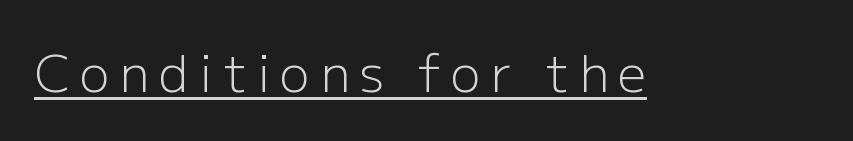
The image shows 50 px light sans-serif type, upright; set unusually wide letter spacing (+0.2 em), underlined; low stroke contrast and a medium x-height.
